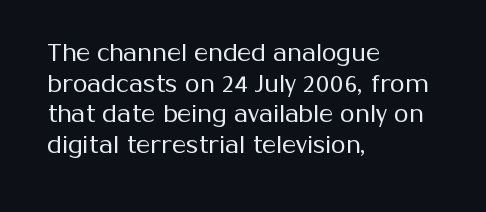
Q: Is the text bold? A: No.
Q: Is the text italic (slanted)? A: No, it is upright.
Q: Is the text underlined? A: No.
Q: How is the paragraph aligned? A: Left-aligned.
Q: Is the spacing between letters normal or unusually wide? A: Normal.
Q: Is the spacing between lines tight, normal or loose? A: Normal.
